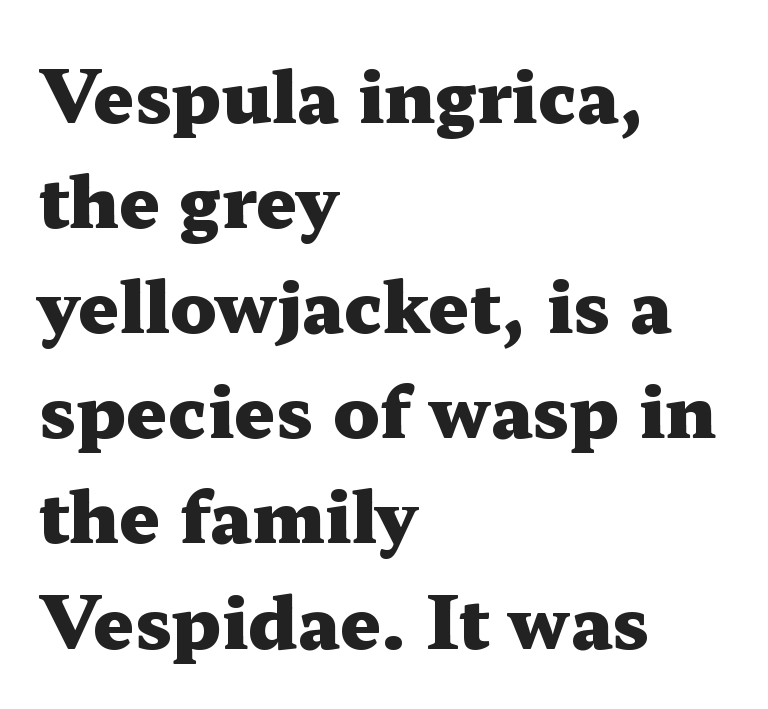
Q: Is the text bold? A: Yes.
Q: Is the text italic (slanted)? A: No, it is upright.
Q: Is the typeface a serif or a sans-serif typeface? A: Serif.
Q: Is the text underlined? A: No.
Q: How is the paragraph aligned? A: Left-aligned.
Q: Is the spacing between letters normal or unusually wide? A: Normal.
Q: Is the spacing between lines tight, normal or loose? A: Normal.
Q: Width (condensed, normal, or wide)? A: Wide.
Q: Stroke contrast? A: Medium.
Q: x-height? A: Medium.
Q: Monospaced? A: No.
